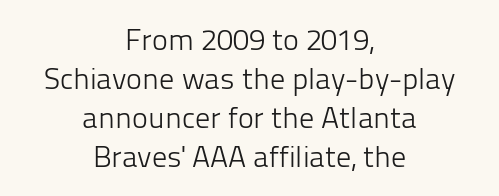
Q: Is the text bold? A: No.
Q: Is the text italic (slanted)? A: No, it is upright.
Q: Is the typeface a serif or a sans-serif typeface? A: Sans-serif.
Q: Is the text underlined? A: No.
Q: How is the paragraph aligned? A: Centered.
Q: Is the spacing between letters normal or unusually wide? A: Normal.
Q: Is the spacing between lines tight, normal or loose? A: Normal.
Q: Width (condensed, normal, or wide)? A: Normal.
Q: Stroke contrast? A: Low.
Q: x-height? A: Medium.
Q: Monospaced? A: No.
